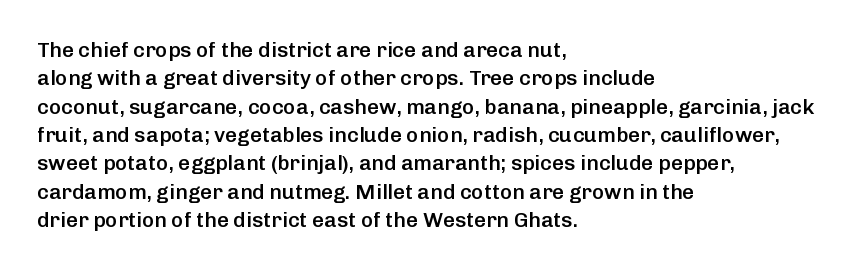
{"italic": "no", "bold": "semi", "underline": "no", "align": "left", "line_spacing": "normal", "line_spacing_ratio": 1.35, "letter_spacing": "normal", "letter_spacing_em": 0.0, "glyph_px": 21}
